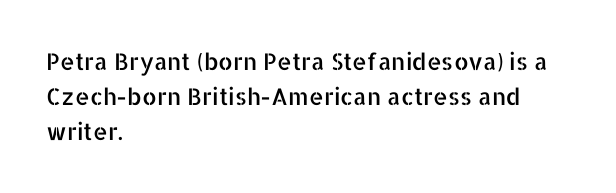
The designer left line spacing at the default. The face used here is rendered with its standard letterfit. The letters stand upright; this is a roman face. The rag falls on the right side of this text block. The words here are not underlined.
